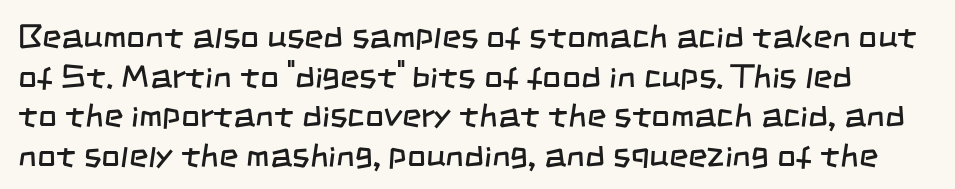
Type style note: lacks serifs. A clean baseline with only descenders dipping below it. Spacing between characters is what you'd get straight out of the box. Proportional: the letters do not fall into vertical columns. The letters look calm and open, with moderate or lighter stems.
